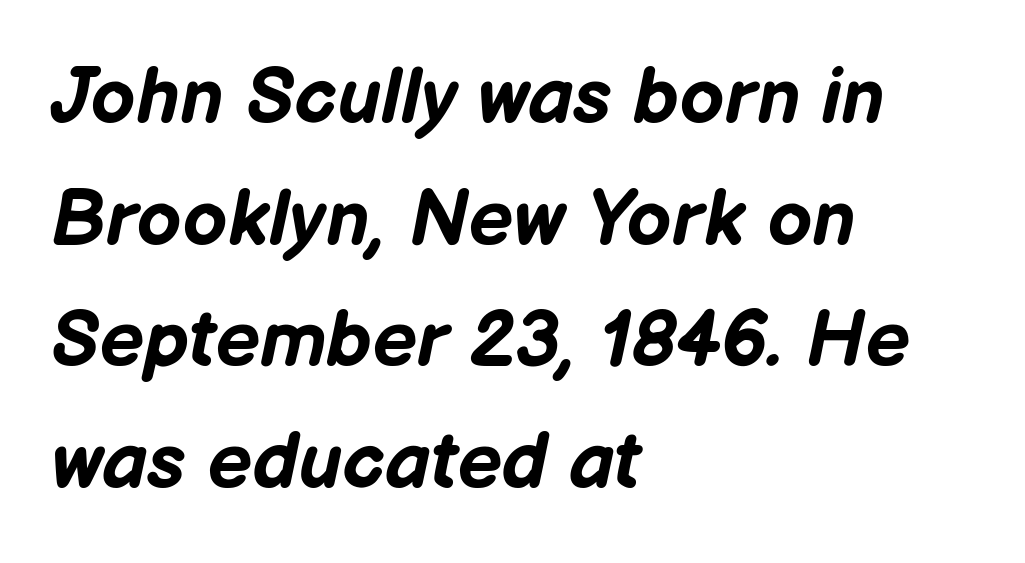
Is this a fixed-width face? No — the glyphs have proportional, varying widths. Bare-footed words on every line. Leading matches the norm, producing a regular column. Emphasis-style slanted type is in use.
